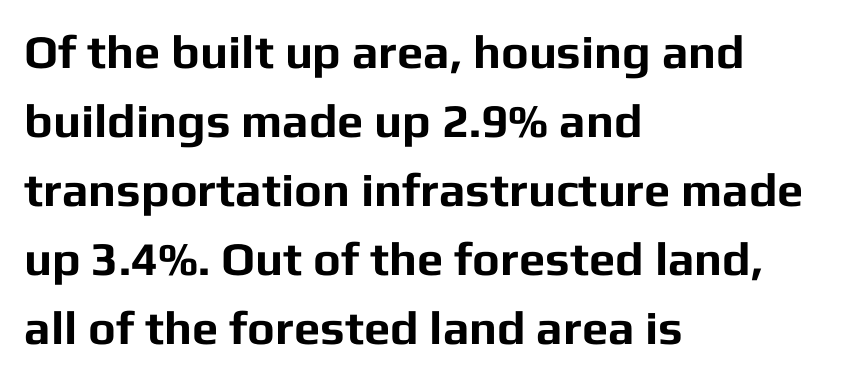
{"serif": "no", "italic": "no", "bold": "yes", "weight": "bold", "width": "normal", "stroke_contrast": "low", "x_height": "medium", "monospaced": "no", "underline": "no", "align": "left", "line_spacing": "normal", "line_spacing_ratio": 1.47, "letter_spacing": "normal", "letter_spacing_em": 0.0, "glyph_px": 47}
